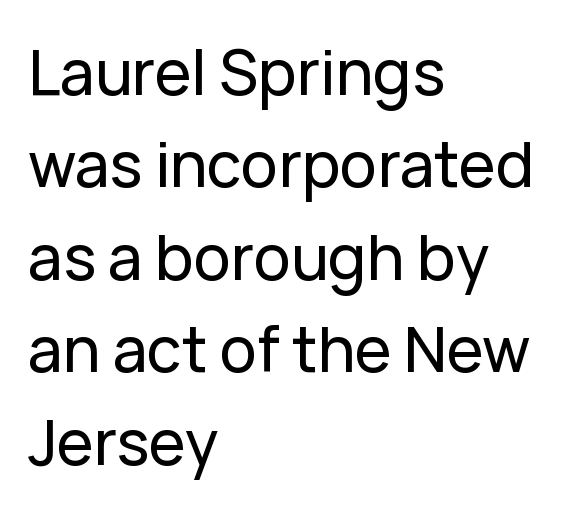
The image shows 62 px sans-serif type, upright; set left-aligned, normal line spacing (1.49x), normal letter spacing, not underlined; low stroke contrast and a medium x-height.
